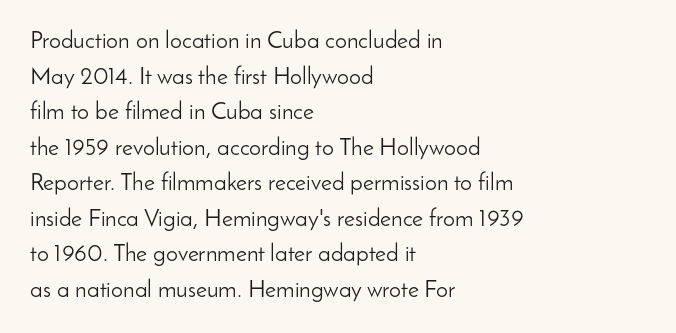
The image shows 24 px text type, upright; set left-aligned, normal line spacing (1.48x), normal letter spacing, not underlined.
